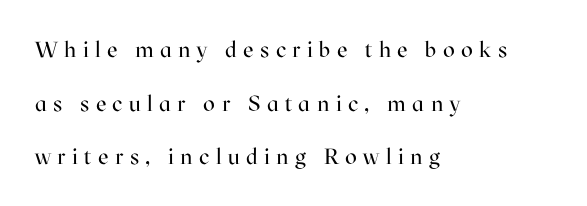
{"italic": "no", "bold": "no", "underline": "no", "align": "left", "line_spacing": "loose", "line_spacing_ratio": 2.44, "letter_spacing": "wide", "letter_spacing_em": 0.29, "glyph_px": 22}
